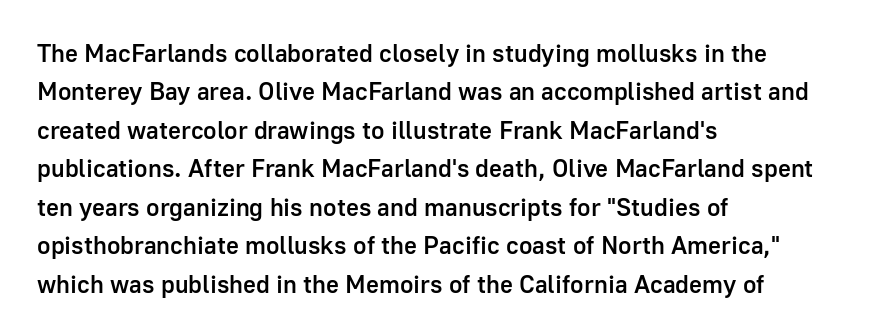
Has an underline been added? It has not. A typesetter would mark this as roman, not italic. The passage shown has conventional tracking throughout. The rows are spaced the way most documents space them. Each line starts at the same left margin while the right side varies. The font is running at a semibold setting, under full bold.
